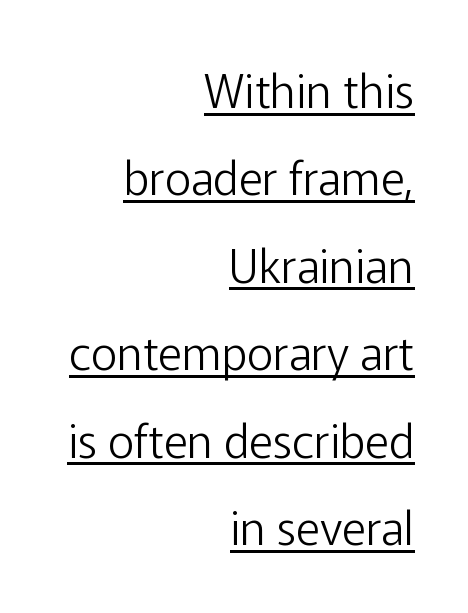
The image shows 46 px light sans-serif type, upright; set right-aligned, loose line spacing (1.9x), normal letter spacing, underlined; low stroke contrast and a medium x-height.
